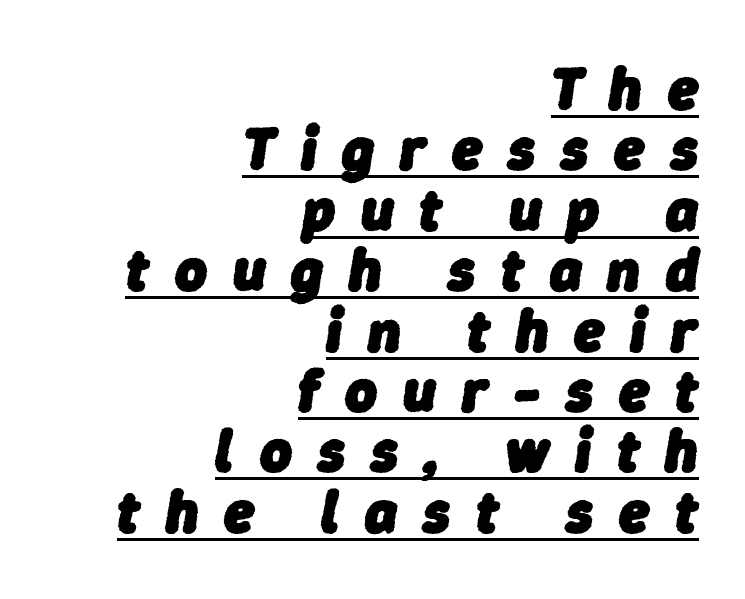
When letters slant like this, we call the style italic. Look at the tracking — it's clearly loosened, letters drifting apart. Here the designer chose a conventional face with non-uniform glyph widths. Pretty heavy lettering here — definitely bold.
